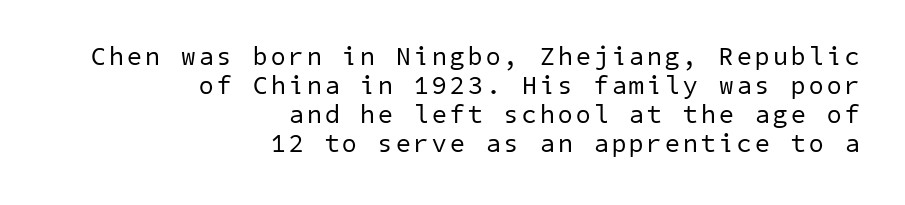
The image shows 26 px text type; set right-aligned, tight line spacing (1.11x), not underlined.
